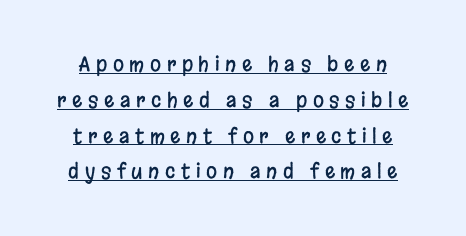
The image shows 20 px text type, upright; set line spacing 1.79x, unusually wide letter spacing (+0.28 em), underlined.
